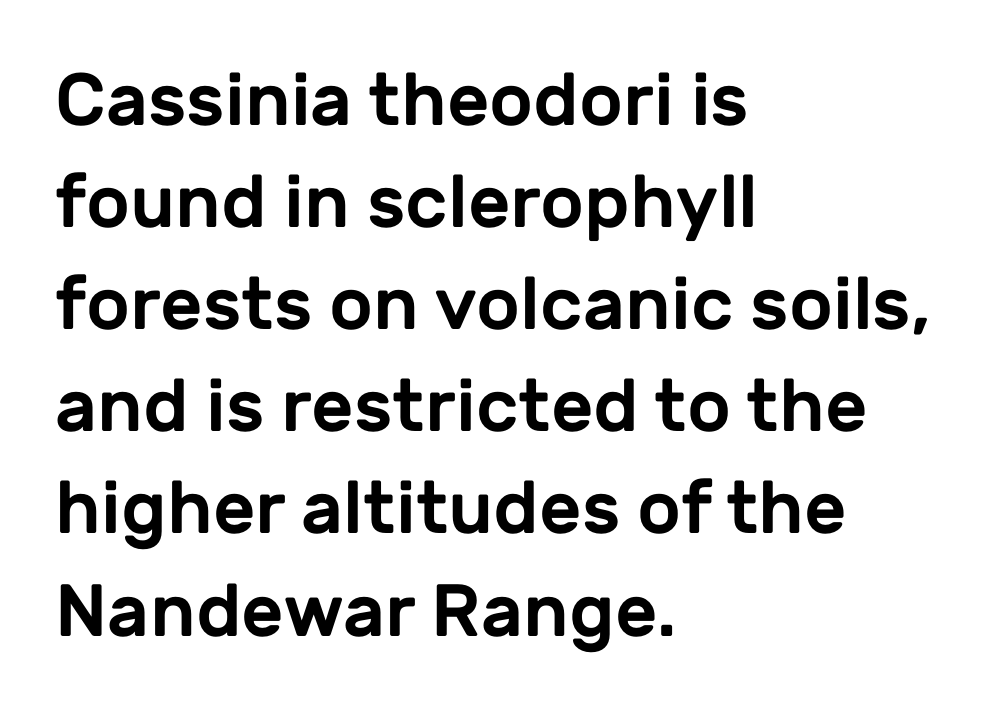
Q: Is the text italic (slanted)? A: No, it is upright.
Q: Is the typeface a serif or a sans-serif typeface? A: Sans-serif.
Q: Is the text underlined? A: No.
Q: How is the paragraph aligned? A: Left-aligned.
Q: Is the spacing between letters normal or unusually wide? A: Normal.
Q: Is the spacing between lines tight, normal or loose? A: Normal.
Q: Width (condensed, normal, or wide)? A: Normal.
Q: Stroke contrast? A: Low.
Q: x-height? A: Medium.
Q: Monospaced? A: No.
